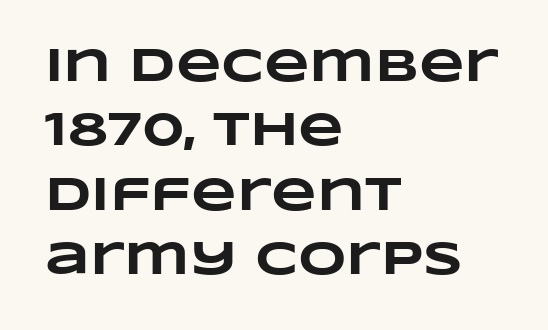
The image shows 47 px heavy, wide type; set left-aligned, normal line spacing (1.37x), normal letter spacing, not underlined; low stroke contrast and a large x-height.
